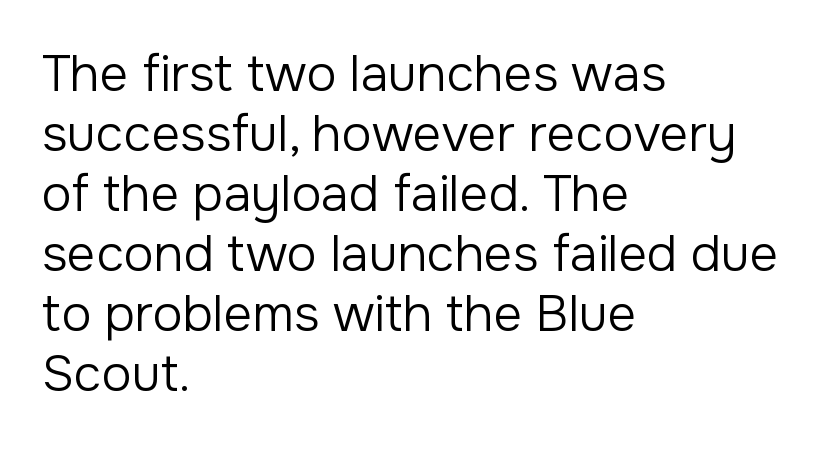
{"serif": "no", "italic": "no", "bold": "no", "weight": "regular", "width": "normal", "stroke_contrast": "low", "x_height": "medium", "monospaced": "no", "underline": "no", "align": "left", "line_spacing_ratio": 1.2, "letter_spacing": "normal", "letter_spacing_em": 0.0, "glyph_px": 50}
